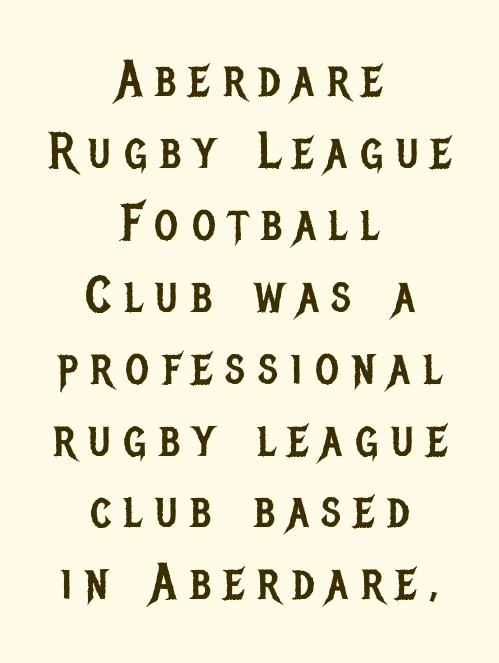
The image shows 51 px regular-weight, condensed sans-serif type, upright; set centered, normal line spacing (1.41x), unusually wide letter spacing (+0.26 em), not underlined; low stroke contrast and a large x-height.
